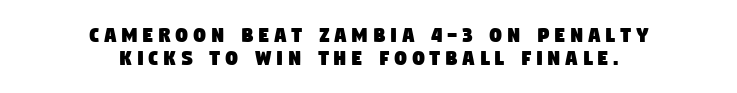
Q: Is the text underlined? A: No.
Q: How is the paragraph aligned? A: Centered.
Q: Is the spacing between letters normal or unusually wide? A: Unusually wide.
Q: Is the spacing between lines tight, normal or loose? A: Tight.
